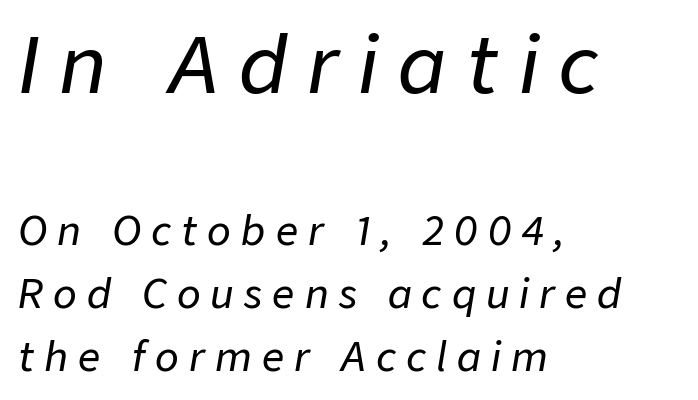
Q: Is the text italic (slanted)? A: Yes, it leans right by about 9 degrees.
Q: Is the text underlined? A: No.
Q: How is the paragraph aligned? A: Left-aligned.
Q: Is the spacing between letters normal or unusually wide? A: Unusually wide.
Q: Is the spacing between lines tight, normal or loose? A: Normal.
Q: Which block of text is set in a larger size, the first (top) or the second (bottom)? A: The first (top) one.
Q: Width (condensed, normal, or wide)? A: Normal.
Q: Stroke contrast? A: Low.
Q: x-height? A: Medium.
Q: Monospaced? A: No.
